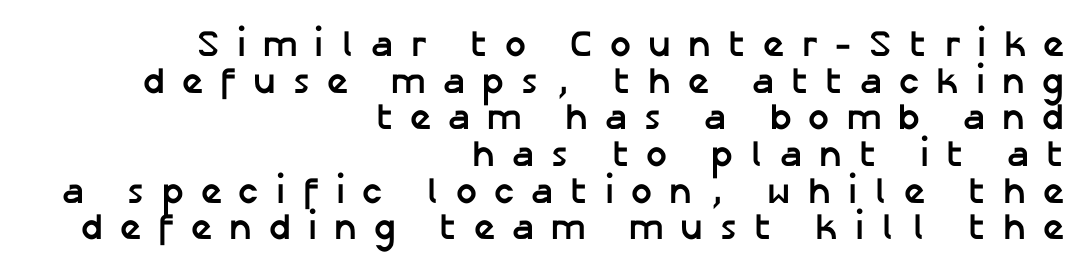
The rendering inserts visible extra space after every character. How heavy is the stroke? Heavy — this is a bold. If you drew a line through each stem, it would be perfectly vertical. Notice how descenders almost collide with the ascenders below — that's tight leading.
